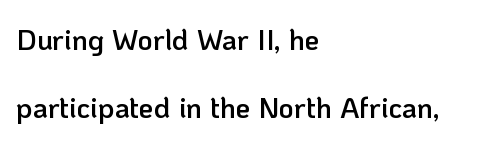
Q: Is the text bold? A: Semi-bold.
Q: Is the text italic (slanted)? A: No, it is upright.
Q: Is the typeface a serif or a sans-serif typeface? A: Sans-serif.
Q: Is the text underlined? A: No.
Q: How is the paragraph aligned? A: Left-aligned.
Q: Is the spacing between letters normal or unusually wide? A: Normal.
Q: Is the spacing between lines tight, normal or loose? A: Loose.
Q: Width (condensed, normal, or wide)? A: Normal.
Q: Stroke contrast? A: Low.
Q: x-height? A: Medium.
Q: Monospaced? A: No.
